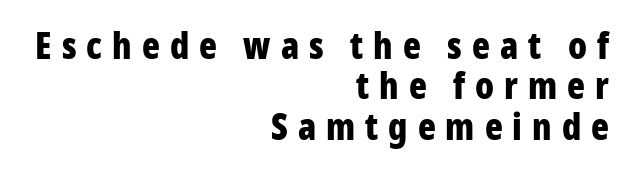
The image shows 37 px bold, condensed sans-serif type, upright; set right-aligned, tight line spacing (1.09x), unusually wide letter spacing (+0.27 em), not underlined; low stroke contrast and a medium x-height.
